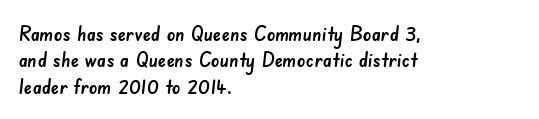
The lines sit at an ordinary, default distance from one another. A clean baseline with only descenders dipping below it. Is the letter spacing exaggerated? No — it looks like the ordinary default. One-word summary of the alignment: left.
